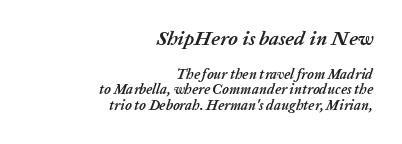
{"italic": "yes", "lean": "right", "slant_degrees": 20, "bold": "yes", "underline": "no", "align": "right", "line_spacing": "tight", "line_spacing_ratio": 1.13, "letter_spacing": "normal", "letter_spacing_em": 0.0, "larger_block": "first", "size_ratio": 1.43, "glyph_px": 20}
